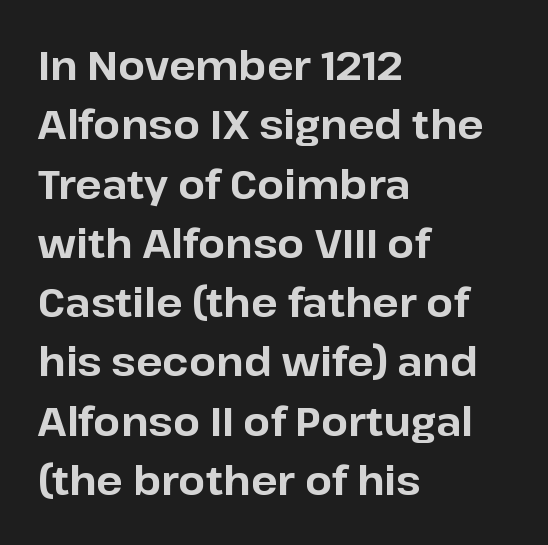
Q: Is the text bold? A: Yes.
Q: Is the text italic (slanted)? A: No, it is upright.
Q: Is the typeface a serif or a sans-serif typeface? A: Sans-serif.
Q: Is the text underlined? A: No.
Q: How is the paragraph aligned? A: Left-aligned.
Q: Is the spacing between letters normal or unusually wide? A: Normal.
Q: Is the spacing between lines tight, normal or loose? A: Normal.
Q: Width (condensed, normal, or wide)? A: Normal.
Q: Stroke contrast? A: Low.
Q: x-height? A: Medium.
Q: Monospaced? A: No.
